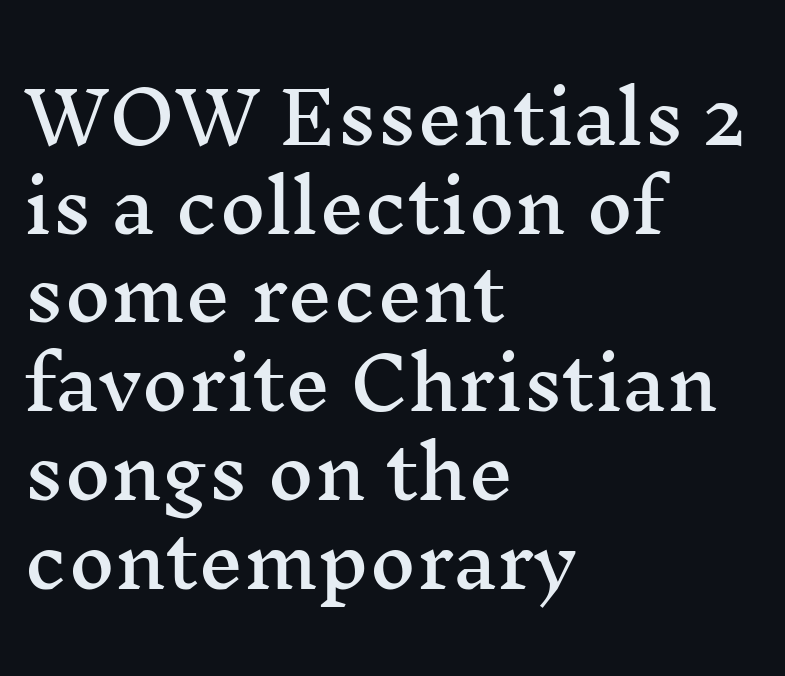
Q: Is the text italic (slanted)? A: No, it is upright.
Q: Is the typeface a serif or a sans-serif typeface? A: Serif.
Q: Is the text underlined? A: No.
Q: How is the paragraph aligned? A: Left-aligned.
Q: Is the spacing between letters normal or unusually wide? A: Normal.
Q: Is the spacing between lines tight, normal or loose? A: Normal.
Q: Width (condensed, normal, or wide)? A: Wide.
Q: Stroke contrast? A: Medium.
Q: x-height? A: Medium.
Q: Monospaced? A: No.
